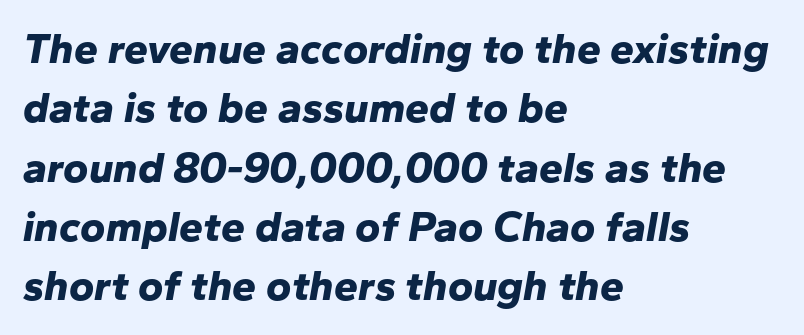
{"italic": "yes", "lean": "right", "slant_degrees": 10, "bold": "yes", "weight": "bold", "width": "normal", "stroke_contrast": "low", "x_height": "medium", "monospaced": "no", "underline": "no", "align": "left", "line_spacing": "normal", "line_spacing_ratio": 1.38, "letter_spacing": "normal", "letter_spacing_em": 0.0, "glyph_px": 43}
